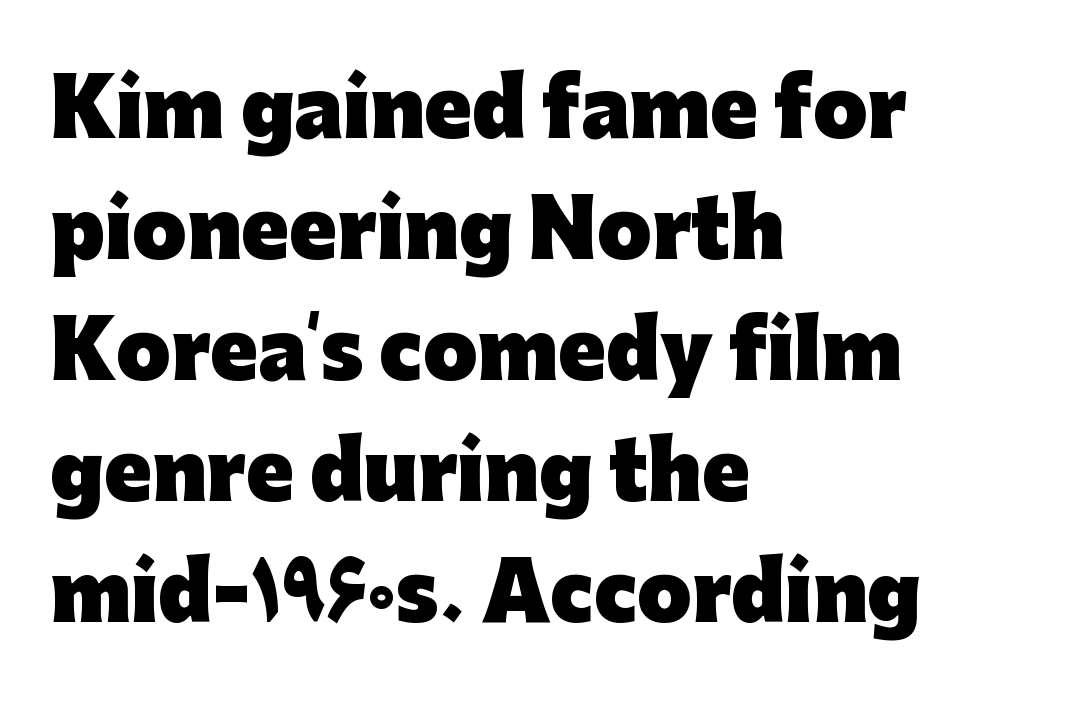
Words appear dense and cohesive because spacing is normal. The space beneath each line is pristine and unruled. How would I describe the line gaps? Plain and ordinary. Note the varied advance widths — an 'i' is clearly narrower than an 'm'. Plenty of ink on the page — the face is bold. Font category for this specimen: sans-serif.
